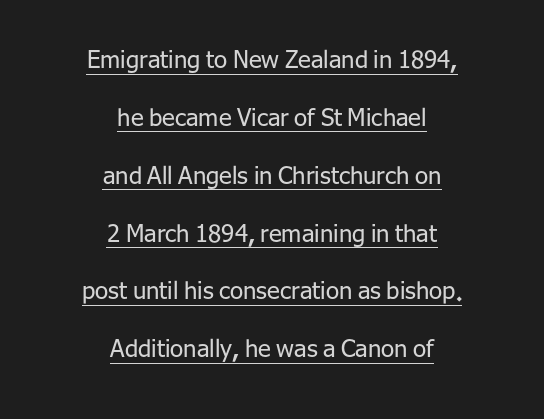
Q: Is the text bold? A: No.
Q: Is the text italic (slanted)? A: No, it is upright.
Q: Is the text underlined? A: Yes.
Q: How is the paragraph aligned? A: Centered.
Q: Is the spacing between letters normal or unusually wide? A: Normal.
Q: Is the spacing between lines tight, normal or loose? A: Loose.
